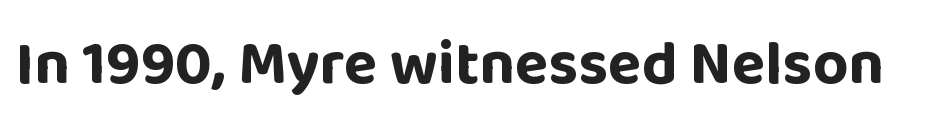
Looks like regular typesetting: each glyph gets only the width it needs. Honestly, there is no underline to notice here at all. The font family rendered here belongs to the sans-serif group. Pretty heavy lettering here — definitely bold.
